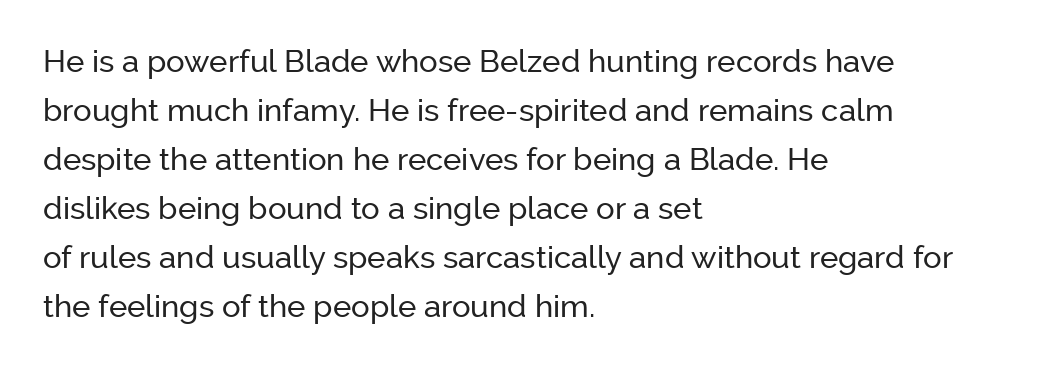
In CSS terms this would be text-align: left. The block of text has a typical density, with ordinary space between rows. No feet cap the strokes, marking this as sans-serif type. Varying glyph widths throughout — classic text-font behaviour. Underlining? Definitely not there. The type is set solid horizontally, with unmodified tracking.
